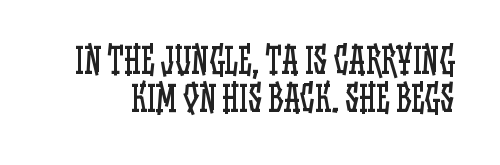
The cut favours lightness, reaching ordinary text weight at its darkest. Closely set lines give the paragraph a compact silhouette. Ascenders rise straight up at ninety degrees. Each letter keeps its own natural width here, so spacing adapts to shape. Here the glyphs are tracked normally, forming tight word shapes.
